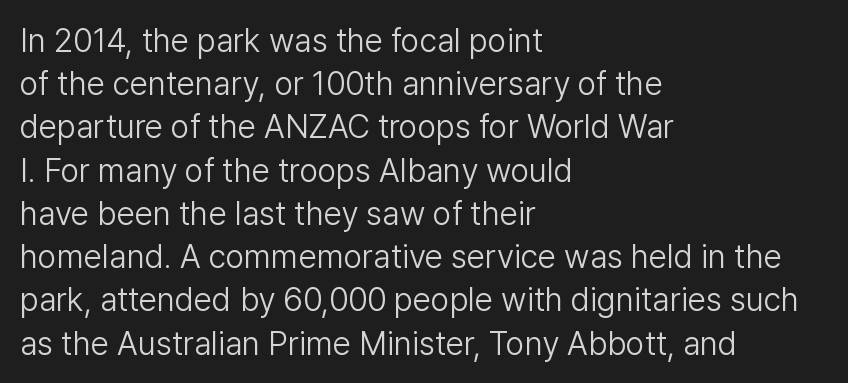
{"serif": "no", "italic": "no", "bold": "no", "weight": "light", "width": "normal", "stroke_contrast": "low", "x_height": "medium", "monospaced": "no", "underline": "no", "align": "left", "line_spacing": "normal", "line_spacing_ratio": 1.31, "letter_spacing": "normal", "letter_spacing_em": 0.0, "glyph_px": 33}
